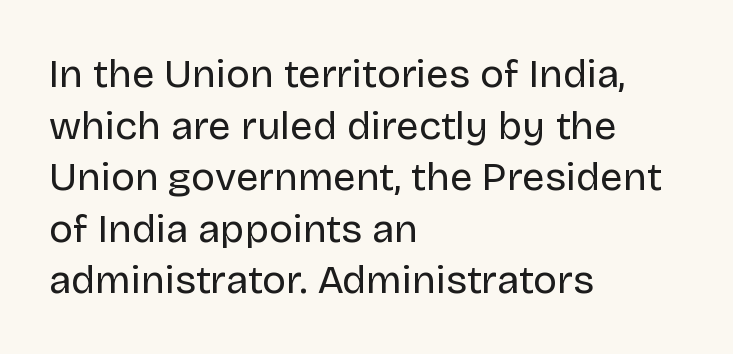
The image shows 40 px regular-weight sans-serif type, upright; set left-aligned, normal line spacing (1.29x), normal letter spacing, not underlined; low stroke contrast and a large x-height.
